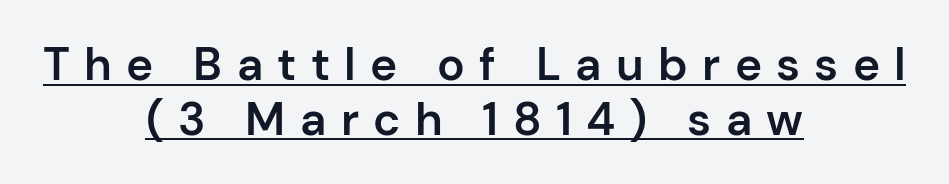
Q: Is the text bold? A: Semi-bold.
Q: Is the text italic (slanted)? A: No, it is upright.
Q: Is the typeface a serif or a sans-serif typeface? A: Sans-serif.
Q: Is the text underlined? A: Yes.
Q: How is the paragraph aligned? A: Centered.
Q: Is the spacing between letters normal or unusually wide? A: Unusually wide.
Q: Width (condensed, normal, or wide)? A: Normal.
Q: Stroke contrast? A: Low.
Q: x-height? A: Medium.
Q: Monospaced? A: No.
